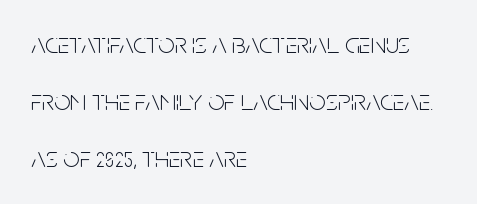
Short note: letters normally spaced. Honestly, there is no underline to notice here at all. Summary of weight: not heavy and not bold. Where is the straight margin? On the left. The letters stand upright; this is a roman face. Serif or sans? Sans — the stroke terminals are bare.
